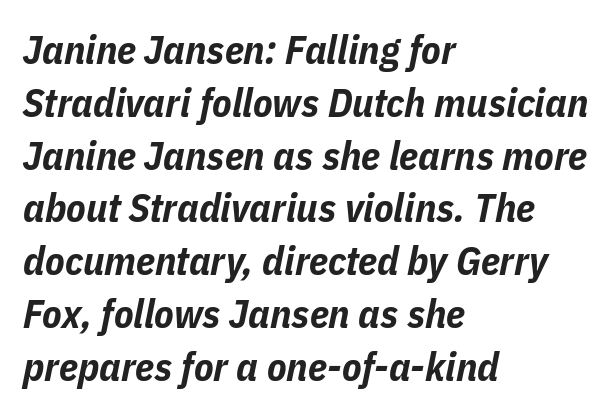
{"italic": "yes", "lean": "right", "slant_degrees": 11, "bold": "yes", "weight": "bold", "width": "condensed", "stroke_contrast": "low", "x_height": "medium", "monospaced": "no", "underline": "no", "align": "left", "line_spacing": "normal", "line_spacing_ratio": 1.32, "letter_spacing": "normal", "letter_spacing_em": 0.0, "glyph_px": 40}
